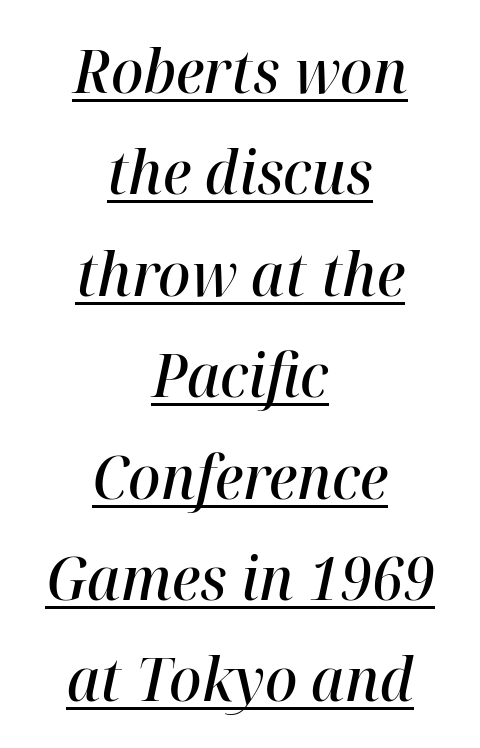
The image shows 60 px semibold type, italic (leaning right); set centered, normal line spacing (1.69x), normal letter spacing, underlined; high stroke contrast and a medium x-height.
